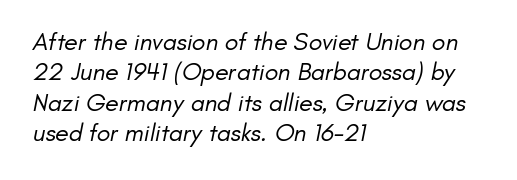
{"bold": "no", "underline": "no", "align": "left", "line_spacing_ratio": 1.22, "letter_spacing": "normal", "letter_spacing_em": 0.0, "glyph_px": 25}
